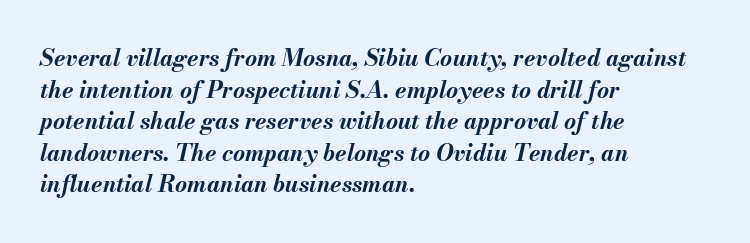
In CSS terms this would be text-align: left. These words are printed bold, with thick strokes throughout. You can tell it's italic because the verticals aren't actually vertical. The rendering keeps characters at their native spacing.
